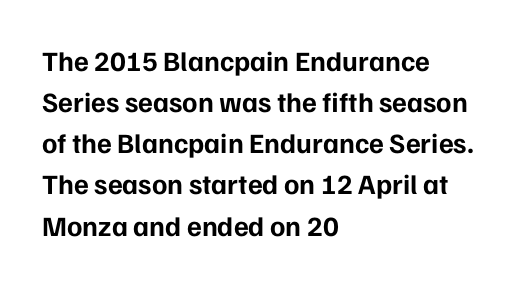
{"serif": "no", "italic": "no", "bold": "yes", "weight": "bold", "width": "normal", "stroke_contrast": "low", "x_height": "medium", "monospaced": "no", "underline": "no", "align": "left", "line_spacing": "normal", "line_spacing_ratio": 1.47, "letter_spacing": "normal", "letter_spacing_em": 0.0, "glyph_px": 28}
